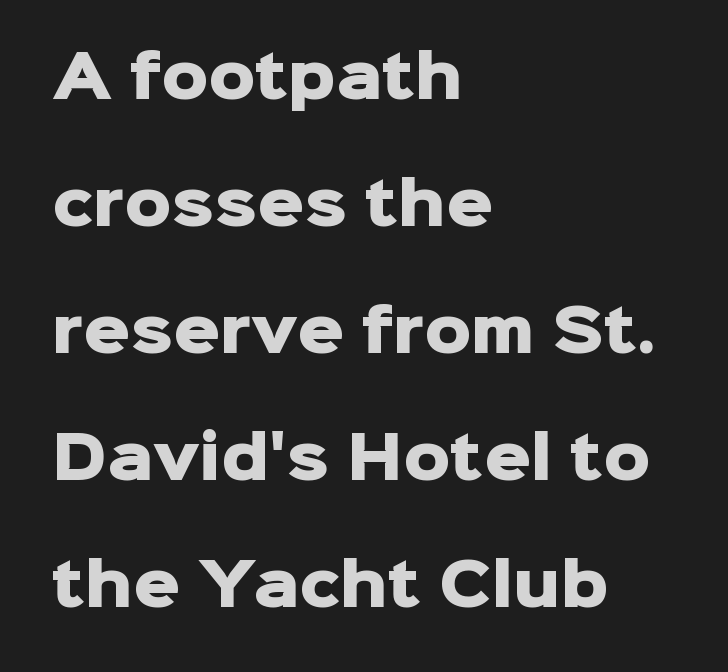
A typesetter would call this proportional, since set widths differ per character. I'd call this a sans setting — the letters go barefoot. The face used here has the dense, thick strokes of a bold. The leading is generous, giving the passage an open texture. Descenders hang freely into open space.
